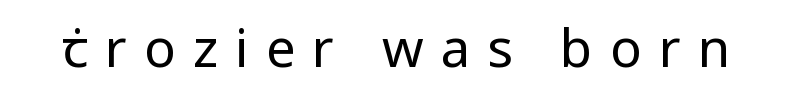
Q: Is the text bold? A: No.
Q: Is the text italic (slanted)? A: No, it is upright.
Q: Is the typeface a serif or a sans-serif typeface? A: Sans-serif.
Q: Is the text underlined? A: No.
Q: Is the spacing between letters normal or unusually wide? A: Unusually wide.
Q: Width (condensed, normal, or wide)? A: Normal.
Q: Stroke contrast? A: Low.
Q: x-height? A: Medium.
Q: Monospaced? A: No.
